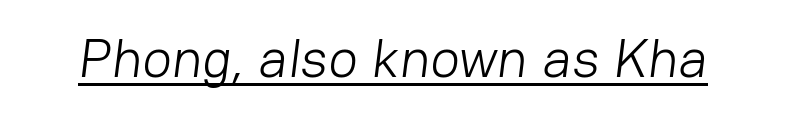
{"serif": "no", "bold": "no", "weight": "light", "width": "normal", "stroke_contrast": "low", "x_height": "medium", "monospaced": "no", "underline": "yes", "letter_spacing": "normal", "letter_spacing_em": 0.0, "glyph_px": 55}
